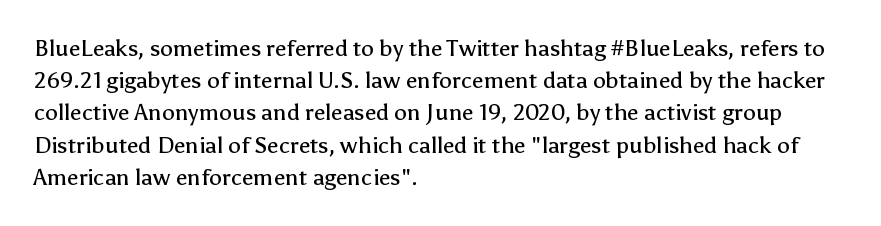
Q: Is the text bold? A: No.
Q: Is the text italic (slanted)? A: No, it is upright.
Q: Is the text underlined? A: No.
Q: How is the paragraph aligned? A: Left-aligned.
Q: Is the spacing between letters normal or unusually wide? A: Normal.
Q: Is the spacing between lines tight, normal or loose? A: Normal.
